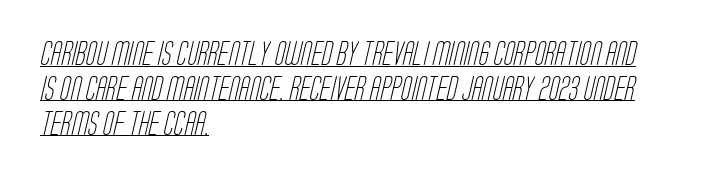
Q: Is the text bold? A: No.
Q: Is the text underlined? A: Yes.
Q: How is the paragraph aligned? A: Left-aligned.
Q: Is the spacing between letters normal or unusually wide? A: Normal.
Q: Is the spacing between lines tight, normal or loose? A: Normal.
